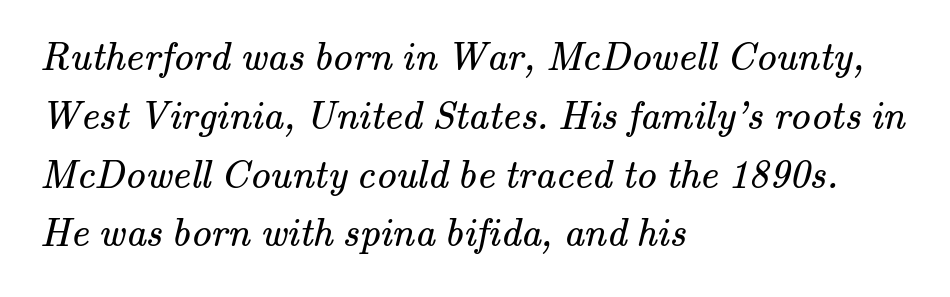
Q: Is the text bold? A: No.
Q: Is the typeface a serif or a sans-serif typeface? A: Serif.
Q: Is the text underlined? A: No.
Q: How is the paragraph aligned? A: Left-aligned.
Q: Is the spacing between letters normal or unusually wide? A: Normal.
Q: Is the spacing between lines tight, normal or loose? A: Normal.
Q: Width (condensed, normal, or wide)? A: Normal.
Q: Stroke contrast? A: Medium.
Q: x-height? A: Small.
Q: Monospaced? A: No.
